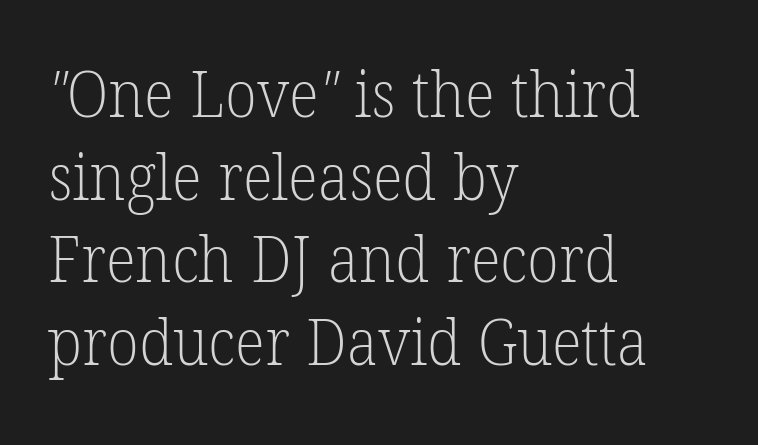
The image shows 64 px light serif type; set left-aligned, normal line spacing (1.29x), normal letter spacing, not underlined; low stroke contrast and a medium x-height.
